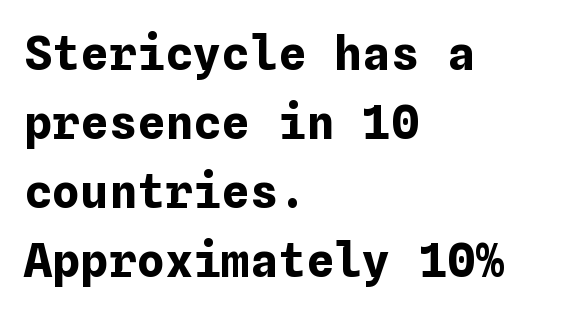
Q: Is the text bold? A: Yes.
Q: Is the text italic (slanted)? A: No, it is upright.
Q: Is the text underlined? A: No.
Q: How is the paragraph aligned? A: Left-aligned.
Q: Is the spacing between letters normal or unusually wide? A: Normal.
Q: Is the spacing between lines tight, normal or loose? A: Normal.
Q: Width (condensed, normal, or wide)? A: Normal.
Q: Stroke contrast? A: Low.
Q: x-height? A: Medium.
